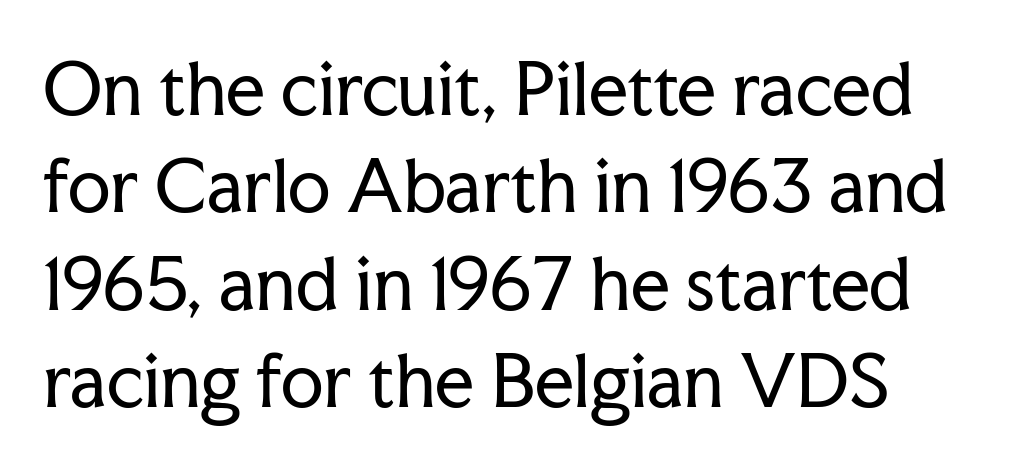
The image shows 69 px regular-weight serif type, upright; set normal line spacing (1.41x), normal letter spacing, not underlined; low stroke contrast and a medium x-height.
